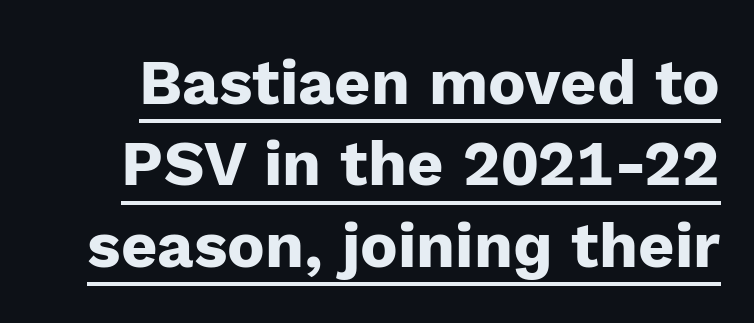
The image shows 63 px heavy sans-serif type, upright; set normal line spacing (1.29x), normal letter spacing, underlined; low stroke contrast and a medium x-height.
